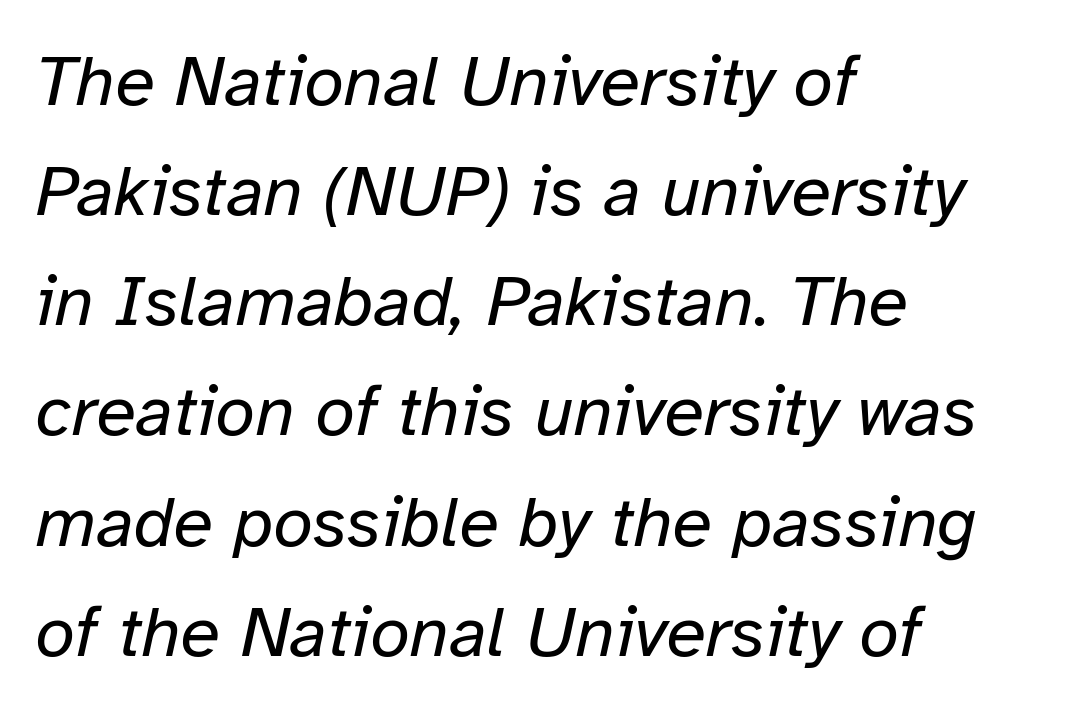
The image shows 72 px regular-weight type, italic (leaning right); set left-aligned, normal line spacing (1.53x), normal letter spacing, not underlined; low stroke contrast and a medium x-height.
